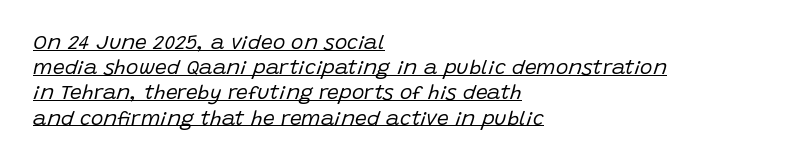
{"italic": "yes", "lean": "right", "slant_degrees": 15, "bold": "no", "underline": "yes", "align": "left", "line_spacing_ratio": 1.2, "letter_spacing": "normal", "letter_spacing_em": 0.0, "glyph_px": 21}
